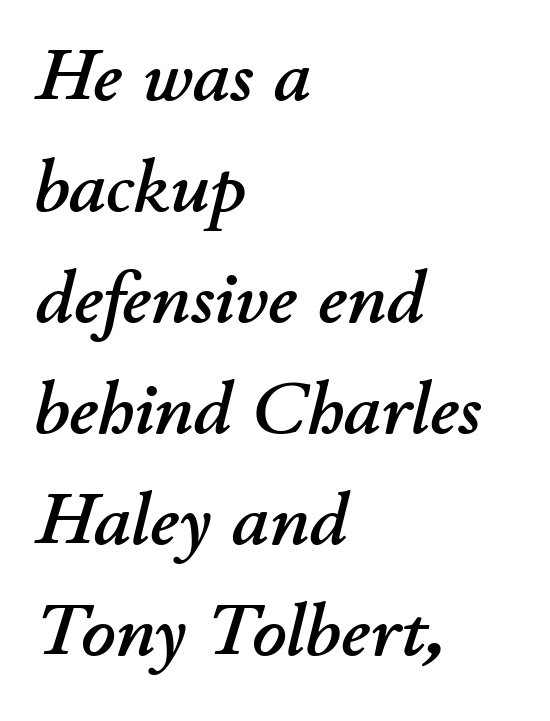
The image shows 75 px text type, italic (leaning right); set left-aligned, normal line spacing (1.48x), normal letter spacing, not underlined; low stroke contrast and a small x-height.
